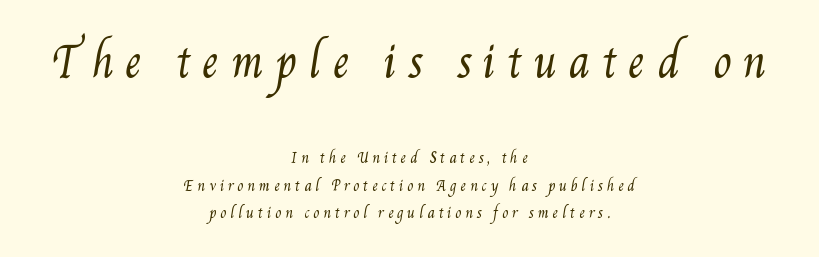
Q: Is the text bold? A: No.
Q: Is the text underlined? A: No.
Q: How is the paragraph aligned? A: Centered.
Q: Is the spacing between letters normal or unusually wide? A: Unusually wide.
Q: Is the spacing between lines tight, normal or loose? A: Loose.
Q: Which block of text is set in a larger size, the first (top) or the second (bottom)? A: The first (top) one.
Q: Width (condensed, normal, or wide)? A: Condensed.
Q: Stroke contrast? A: Medium.
Q: x-height? A: Small.
Q: Monospaced? A: No.
